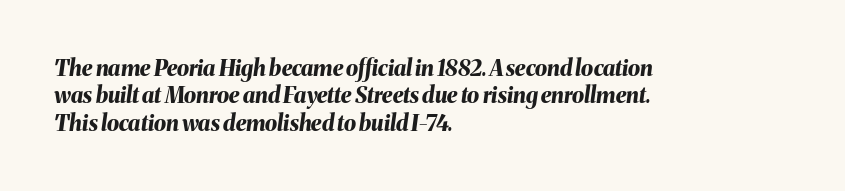
Q: Is the text bold? A: Yes.
Q: Is the text italic (slanted)? A: Yes, it leans right by about 8 degrees.
Q: Is the text underlined? A: No.
Q: How is the paragraph aligned? A: Left-aligned.
Q: Is the spacing between letters normal or unusually wide? A: Normal.
Q: Is the spacing between lines tight, normal or loose? A: Normal.
